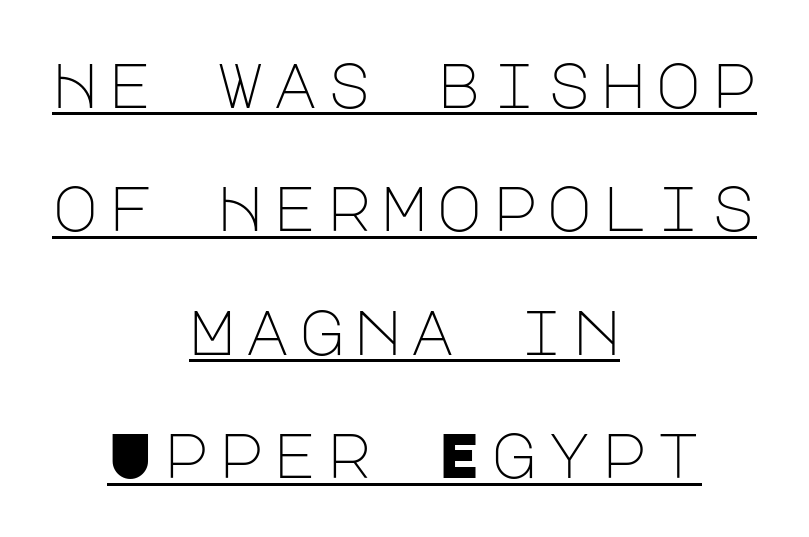
Casual observation: everything's sitting right in the middle. Students, observe the line beneath the letters — that is underlining. Weight: not bold — regular or lighter. The letters stand straight up with perfectly vertical stems. This is sans-serif lettering, the kind often seen on screens and signage.
